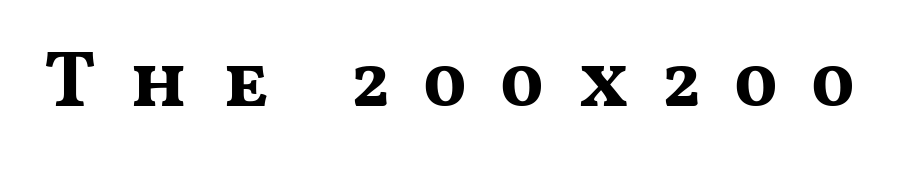
Q: Is the text bold? A: Yes.
Q: Is the text italic (slanted)? A: No, it is upright.
Q: Is the typeface a serif or a sans-serif typeface? A: Sans-serif.
Q: Is the text underlined? A: No.
Q: Is the spacing between letters normal or unusually wide? A: Unusually wide.
Q: Width (condensed, normal, or wide)? A: Wide.
Q: Stroke contrast? A: Medium.
Q: x-height? A: Medium.
Q: Monospaced? A: No.
